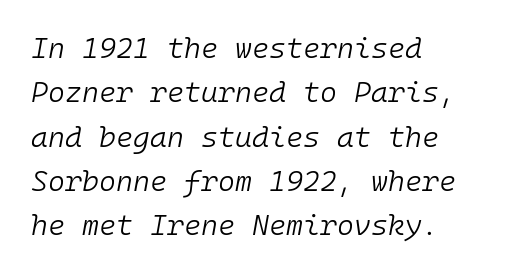
Q: Is the text bold? A: No.
Q: Is the text italic (slanted)? A: Yes, it leans right by about 10 degrees.
Q: Is the text underlined? A: No.
Q: How is the paragraph aligned? A: Left-aligned.
Q: Is the spacing between letters normal or unusually wide? A: Normal.
Q: Is the spacing between lines tight, normal or loose? A: Normal.
Q: Width (condensed, normal, or wide)? A: Normal.
Q: Stroke contrast? A: Low.
Q: x-height? A: Medium.
Q: Monospaced? A: Yes.
